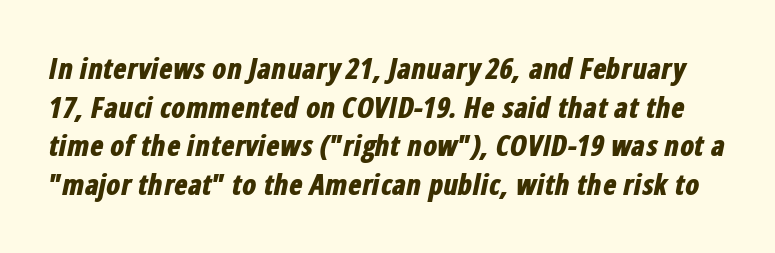
The image shows 28 px bold, condensed type, italic (leaning right); set normal line spacing (1.38x), normal letter spacing, not underlined; low stroke contrast and a medium x-height.
